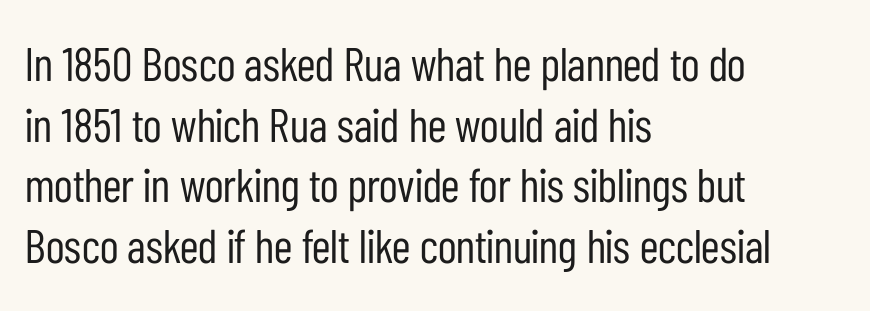
Q: Is the text bold? A: No.
Q: Is the text italic (slanted)? A: No, it is upright.
Q: Is the typeface a serif or a sans-serif typeface? A: Sans-serif.
Q: Is the text underlined? A: No.
Q: How is the paragraph aligned? A: Left-aligned.
Q: Is the spacing between letters normal or unusually wide? A: Normal.
Q: Is the spacing between lines tight, normal or loose? A: Normal.
Q: Width (condensed, normal, or wide)? A: Condensed.
Q: Stroke contrast? A: Low.
Q: x-height? A: Medium.
Q: Monospaced? A: No.
